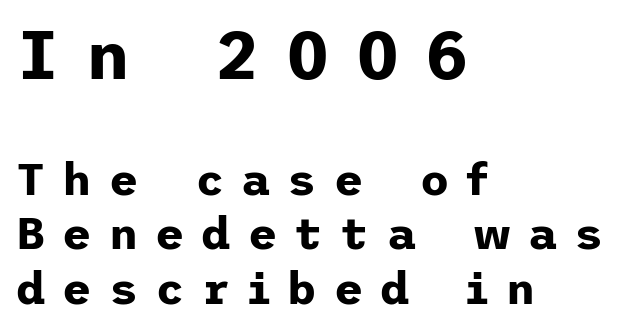
{"serif": "no", "italic": "no", "bold": "yes", "weight": "bold", "width": "normal", "stroke_contrast": "low", "x_height": "medium", "underline": "no", "align": "left", "line_spacing_ratio": 1.21, "letter_spacing": "wide", "letter_spacing_em": 0.38, "larger_block": "first", "size_ratio": 1.51, "glyph_px": 68}
